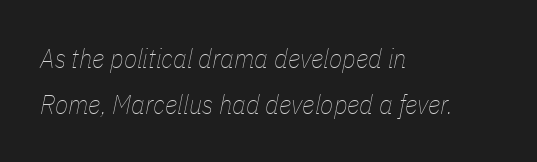
{"italic": "yes", "lean": "right", "slant_degrees": 11, "bold": "no", "underline": "no", "align": "left", "line_spacing": "normal", "line_spacing_ratio": 1.69, "letter_spacing": "normal", "letter_spacing_em": 0.0, "glyph_px": 27}
